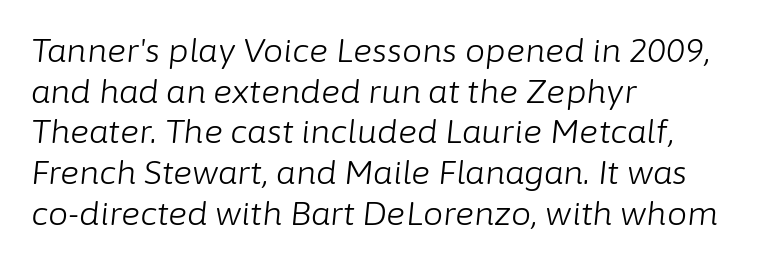
Compared with a centered layout, this one pins lines to the left instead. Whoever set this chose a conventional vertical rhythm. The weight tops out at a normal text grade. Is the type slanted? Yes — the strokes lean at a clear angle. You could not count columns in this text — the font is proportionally spaced. Nobody touched the tracking dial on this one.
